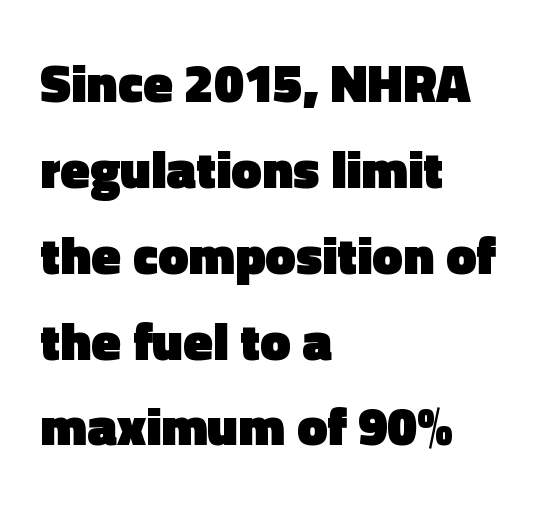
Q: Is the text bold? A: Yes.
Q: Is the text italic (slanted)? A: No, it is upright.
Q: Is the typeface a serif or a sans-serif typeface? A: Sans-serif.
Q: Is the text underlined? A: No.
Q: How is the paragraph aligned? A: Left-aligned.
Q: Is the spacing between letters normal or unusually wide? A: Normal.
Q: Is the spacing between lines tight, normal or loose? A: Normal.
Q: Width (condensed, normal, or wide)? A: Normal.
Q: x-height? A: Medium.
Q: Monospaced? A: No.
